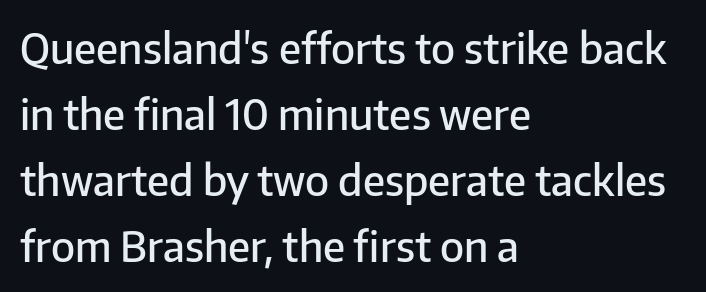
Q: Is the text bold? A: Semi-bold.
Q: Is the text italic (slanted)? A: No, it is upright.
Q: Is the typeface a serif or a sans-serif typeface? A: Sans-serif.
Q: Is the text underlined? A: No.
Q: How is the paragraph aligned? A: Left-aligned.
Q: Is the spacing between letters normal or unusually wide? A: Normal.
Q: Is the spacing between lines tight, normal or loose? A: Normal.
Q: Width (condensed, normal, or wide)? A: Normal.
Q: Stroke contrast? A: Low.
Q: x-height? A: Medium.
Q: Monospaced? A: No.
